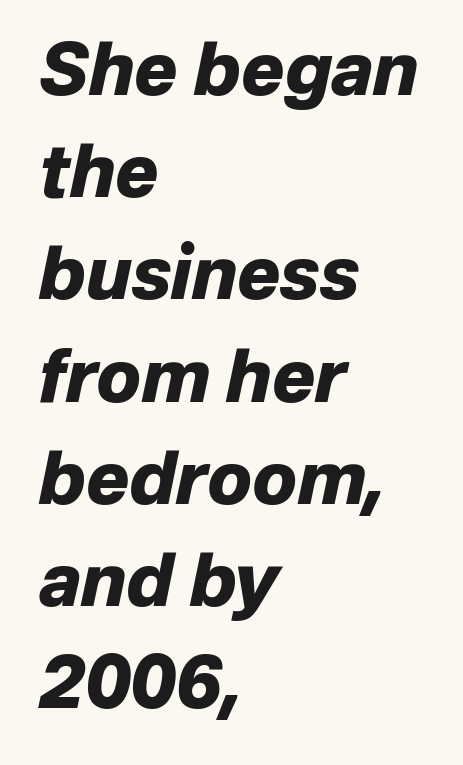
{"italic": "yes", "lean": "right", "slant_degrees": 12, "bold": "yes", "weight": "heavy", "width": "normal", "stroke_contrast": "low", "x_height": "medium", "monospaced": "no", "underline": "no", "align": "left", "line_spacing": "normal", "line_spacing_ratio": 1.42, "letter_spacing": "normal", "letter_spacing_em": 0.0, "glyph_px": 72}
